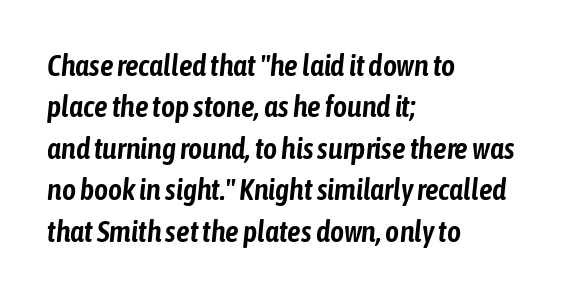
The image shows 30 px condensed type, italic (leaning right); set left-aligned, normal line spacing (1.38x), normal letter spacing, not underlined; low stroke contrast and a medium x-height.
